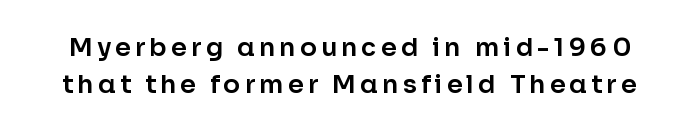
{"italic": "no", "underline": "no", "line_spacing": "normal", "line_spacing_ratio": 1.49, "glyph_px": 25}
